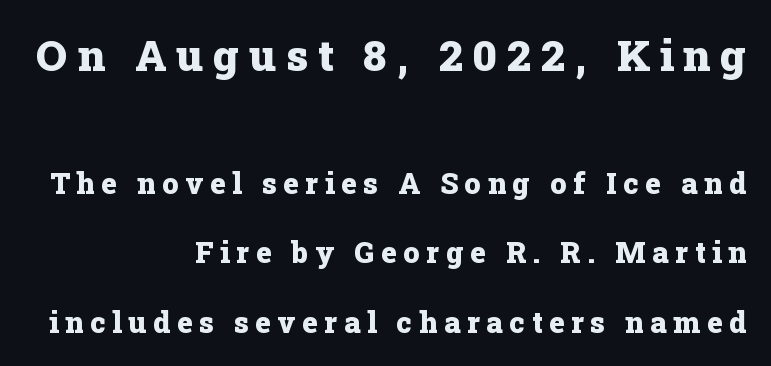
Q: Is the text bold? A: Yes.
Q: Is the text italic (slanted)? A: No, it is upright.
Q: Is the typeface a serif or a sans-serif typeface? A: Serif.
Q: Is the text underlined? A: No.
Q: How is the paragraph aligned? A: Right-aligned.
Q: Is the spacing between letters normal or unusually wide? A: Unusually wide.
Q: Is the spacing between lines tight, normal or loose? A: Loose.
Q: Which block of text is set in a larger size, the first (top) or the second (bottom)? A: The first (top) one.
Q: Width (condensed, normal, or wide)? A: Normal.
Q: Stroke contrast? A: Low.
Q: x-height? A: Medium.
Q: Monospaced? A: No.
